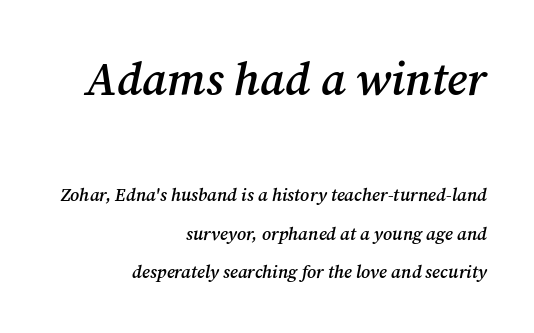
As a designer I'd log this as weight 600, semibold. Each word holds together tightly as a unit, with standard inter-letter gaps. Notice how the passage keeps a crisp vertical edge on the right only. Think of a printed novel: that variable character pitch is what you see here. This layout puts the oversized block above and the modest block below. The vertical gap from one line to the next is large.
